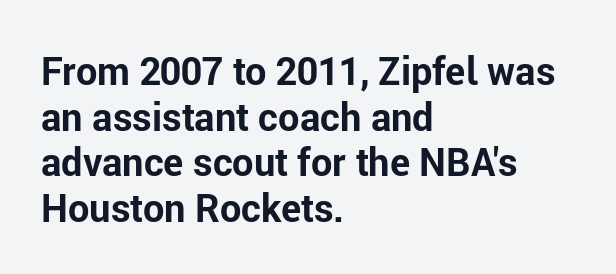
In terms of posture, this sample is upright. Nobody drew a line under any word here. Short note: letters normally spaced. These lines are rendered in a variable-pitch font. The font is running at its bold setting.
